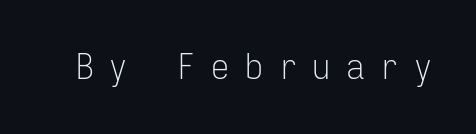
{"serif": "no", "italic": "no", "bold": "no", "weight": "light", "width": "condensed", "stroke_contrast": "low", "x_height": "medium", "monospaced": "yes", "underline": "no", "letter_spacing": "wide", "letter_spacing_em": 0.44, "glyph_px": 36}
